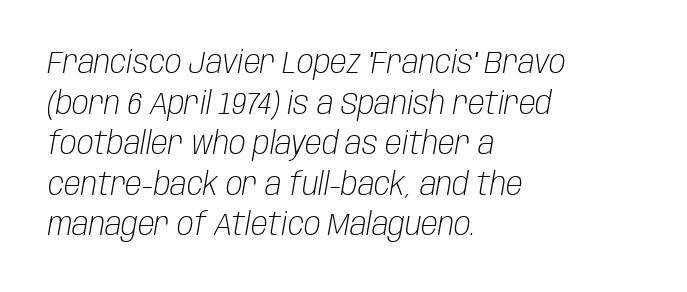
Q: Is the text bold? A: No.
Q: Is the text italic (slanted)? A: Yes, it leans right by about 10 degrees.
Q: Is the text underlined? A: No.
Q: How is the paragraph aligned? A: Left-aligned.
Q: Is the spacing between letters normal or unusually wide? A: Normal.
Q: Is the spacing between lines tight, normal or loose? A: Normal.
Q: Width (condensed, normal, or wide)? A: Condensed.
Q: Stroke contrast? A: Low.
Q: x-height? A: Large.
Q: Monospaced? A: No.
